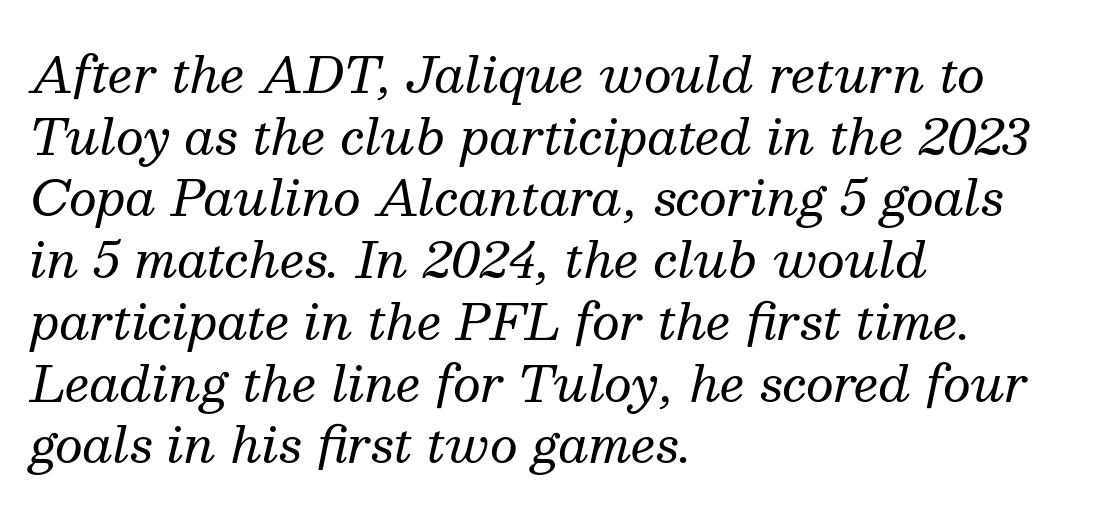
Q: Is the text bold? A: No.
Q: Is the text italic (slanted)? A: Yes, it leans right by about 13 degrees.
Q: Is the typeface a serif or a sans-serif typeface? A: Serif.
Q: Is the text underlined? A: No.
Q: How is the paragraph aligned? A: Left-aligned.
Q: Is the spacing between letters normal or unusually wide? A: Normal.
Q: Is the spacing between lines tight, normal or loose? A: Normal.
Q: Width (condensed, normal, or wide)? A: Normal.
Q: Stroke contrast? A: Medium.
Q: x-height? A: Medium.
Q: Monospaced? A: No.
